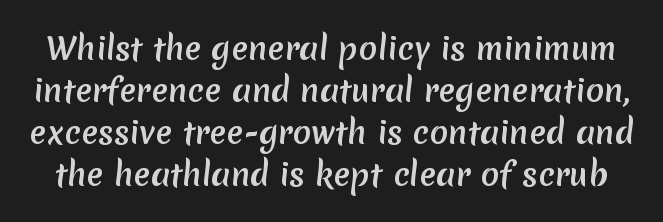
Character widths vary here, with narrow letters taking less room than wide ones. The letters carry no serifs — their stems end cleanly without finishing strokes. Vertical spacing — default. Only glyphs here, with clear space below each row. The face used here is rendered with its standard letterfit.
